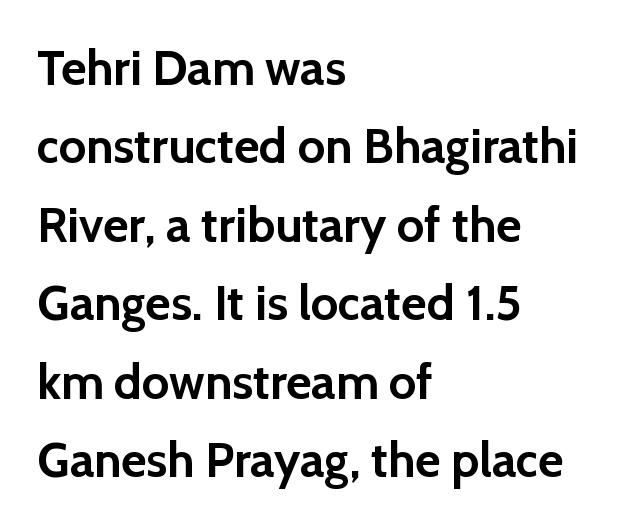
Q: Is the text bold? A: Yes.
Q: Is the text italic (slanted)? A: No, it is upright.
Q: Is the typeface a serif or a sans-serif typeface? A: Sans-serif.
Q: Is the text underlined? A: No.
Q: How is the paragraph aligned? A: Left-aligned.
Q: Is the spacing between letters normal or unusually wide? A: Normal.
Q: Is the spacing between lines tight, normal or loose? A: Normal.
Q: Width (condensed, normal, or wide)? A: Normal.
Q: x-height? A: Medium.
Q: Monospaced? A: No.
